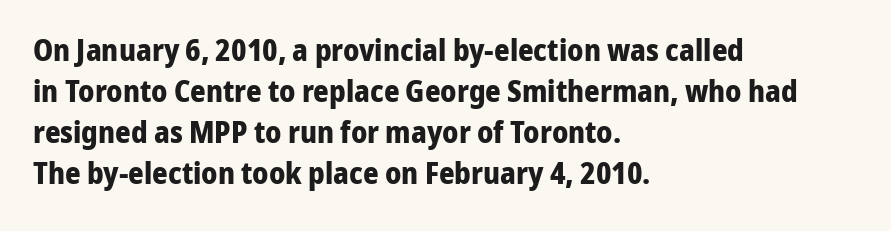
Nothing unusual about the tracking: characters are spaced as the font intends. The text was rendered using a sans face with plain stroke endings. Students, this is bold: see how much ink each stroke carries. The letters advance in unequal steps, a hallmark of proportional type. Line starts are locked; line ends wander. The passage shown stacks its lines at a standard gap.
